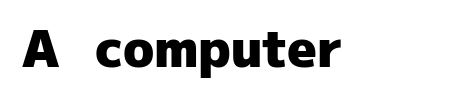
Q: Is the text bold? A: Yes.
Q: Is the text italic (slanted)? A: No, it is upright.
Q: Is the typeface a serif or a sans-serif typeface? A: Sans-serif.
Q: Is the text underlined? A: No.
Q: Is the spacing between letters normal or unusually wide? A: Normal.
Q: Width (condensed, normal, or wide)? A: Normal.
Q: Stroke contrast? A: Low.
Q: x-height? A: Medium.
Q: Monospaced? A: No.
